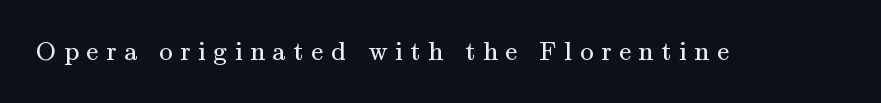
Q: Is the text bold? A: No.
Q: Is the text italic (slanted)? A: No, it is upright.
Q: Is the text underlined? A: No.
Q: Is the spacing between letters normal or unusually wide? A: Unusually wide.
